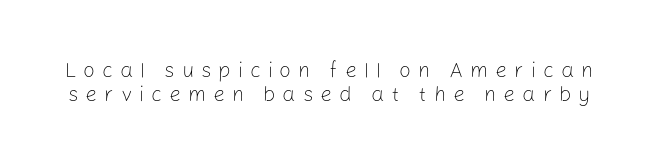
The image shows 21 px text type, upright; set tight line spacing (1.13x), unusually wide letter spacing (+0.33 em), not underlined.
